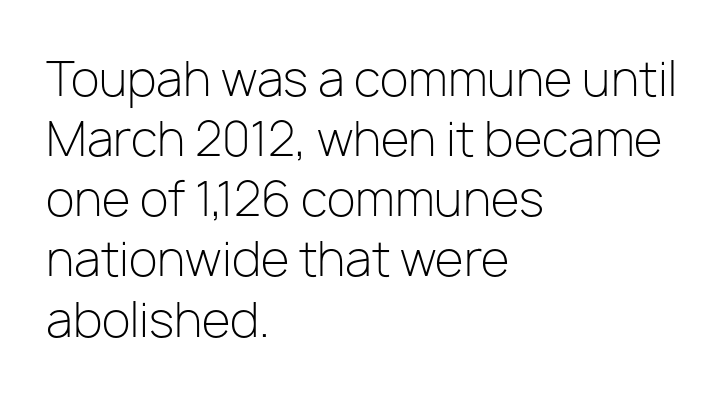
{"serif": "no", "italic": "no", "bold": "no", "weight": "light", "width": "normal", "stroke_contrast": "low", "x_height": "medium", "monospaced": "no", "underline": "no", "align": "left", "line_spacing": "normal", "line_spacing_ratio": 1.28, "letter_spacing": "normal", "letter_spacing_em": 0.0, "glyph_px": 47}
